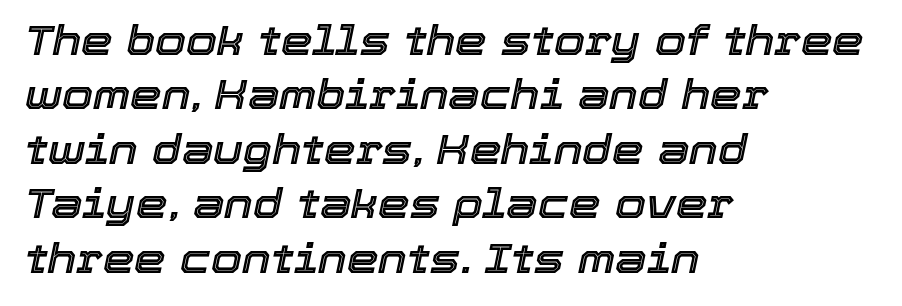
Q: Is the text italic (slanted)? A: Yes, it leans right by about 12 degrees.
Q: Is the text underlined? A: No.
Q: How is the paragraph aligned? A: Left-aligned.
Q: Is the spacing between letters normal or unusually wide? A: Normal.
Q: Is the spacing between lines tight, normal or loose? A: Normal.
Q: Width (condensed, normal, or wide)? A: Normal.
Q: x-height? A: Medium.
Q: Monospaced? A: No.
